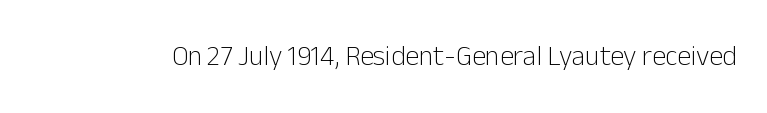
The letters stand straight up with perfectly vertical stems. Decoration check: the copy has no underline. Weight: not bold — regular or lighter. Letter spacing: default.
